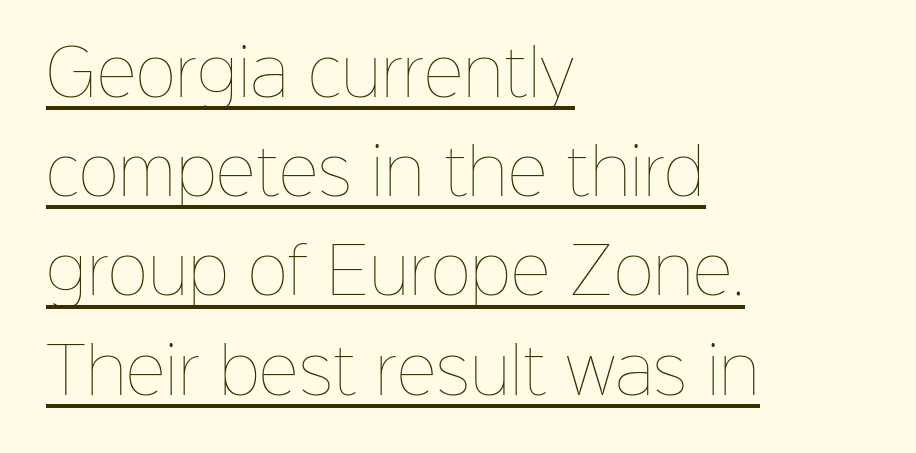
Q: Is the text bold? A: No.
Q: Is the text italic (slanted)? A: No, it is upright.
Q: Is the text underlined? A: Yes.
Q: How is the paragraph aligned? A: Left-aligned.
Q: Is the spacing between letters normal or unusually wide? A: Normal.
Q: Is the spacing between lines tight, normal or loose? A: Normal.
Q: Width (condensed, normal, or wide)? A: Normal.
Q: Stroke contrast? A: Low.
Q: x-height? A: Medium.
Q: Monospaced? A: No.
